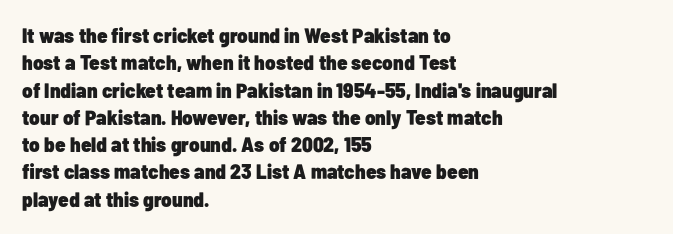
{"italic": "no", "bold": "yes", "underline": "no", "align": "left", "line_spacing": "normal", "line_spacing_ratio": 1.3, "letter_spacing": "normal", "letter_spacing_em": 0.0, "glyph_px": 21}
